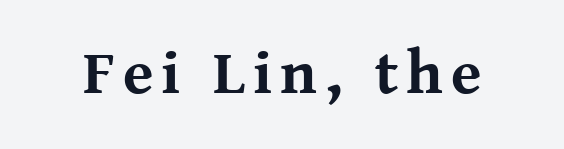
{"serif": "yes", "italic": "no", "bold": "yes", "weight": "bold", "width": "normal", "stroke_contrast": "medium", "x_height": "medium", "monospaced": "no", "underline": "no", "glyph_px": 62}
